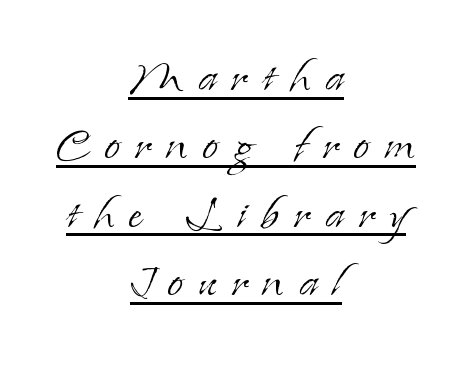
The image shows 58 px light serif type; set centered, line spacing 1.18x, unusually wide letter spacing (+0.25 em), underlined; low stroke contrast and a small x-height.
